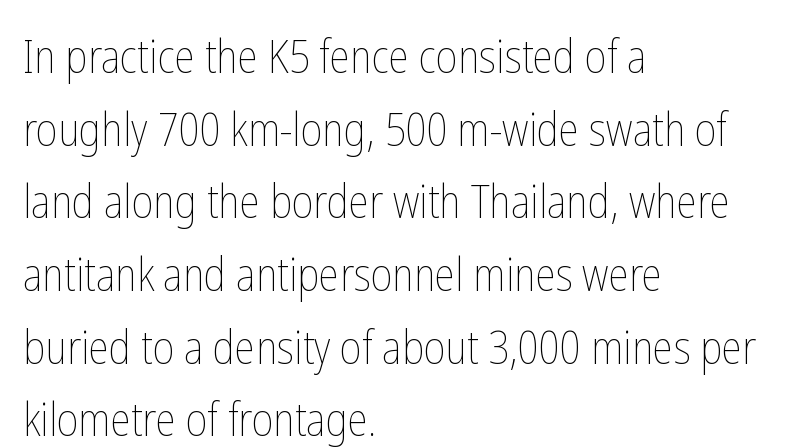
The image shows 46 px thin, condensed type, upright; set left-aligned, normal line spacing (1.58x), normal letter spacing, not underlined; low stroke contrast and a medium x-height.
